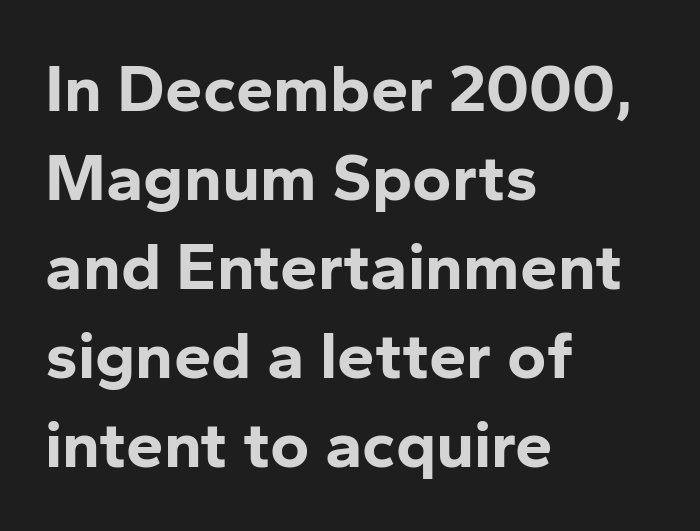
The font is running at its bold setting. Casual observation: everything's shoved over to the left. I'd call this a sans setting — the letters go barefoot. Nobody touched the tracking dial on this one.
